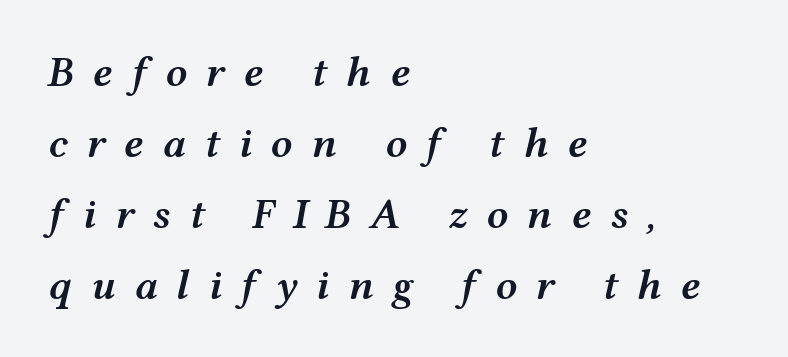
The image shows 43 px semibold, wide type, italic (leaning right); set left-aligned, normal line spacing (1.65x), unusually wide letter spacing (+0.43 em), not underlined; medium stroke contrast and a medium x-height.
